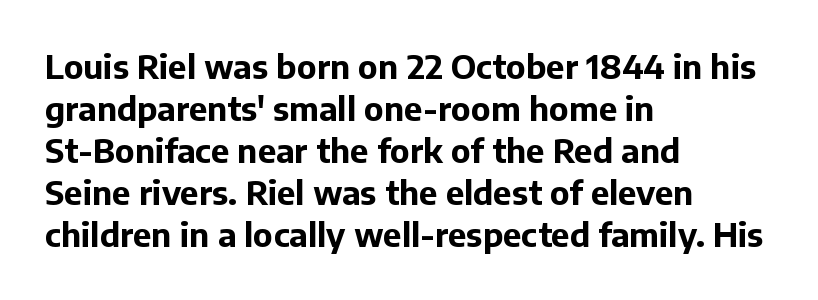
Q: Is the text bold? A: Yes.
Q: Is the text italic (slanted)? A: No, it is upright.
Q: Is the typeface a serif or a sans-serif typeface? A: Sans-serif.
Q: Is the text underlined? A: No.
Q: How is the paragraph aligned? A: Left-aligned.
Q: Is the spacing between letters normal or unusually wide? A: Normal.
Q: Is the spacing between lines tight, normal or loose? A: Normal.
Q: Width (condensed, normal, or wide)? A: Normal.
Q: Stroke contrast? A: Low.
Q: x-height? A: Medium.
Q: Monospaced? A: No.
